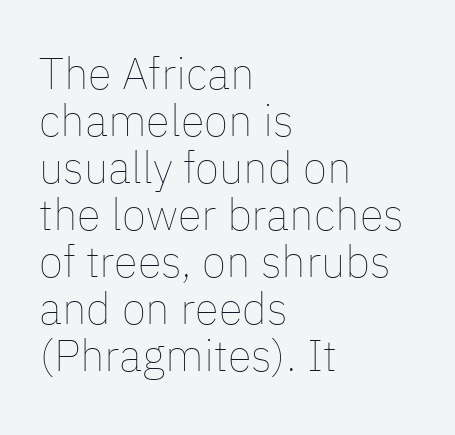
{"italic": "no", "bold": "no", "weight": "thin", "width": "normal", "stroke_contrast": "low", "x_height": "medium", "monospaced": "no", "underline": "no", "align": "left", "line_spacing": "tight", "line_spacing_ratio": 1.07, "letter_spacing": "normal", "letter_spacing_em": 0.0, "glyph_px": 44}
